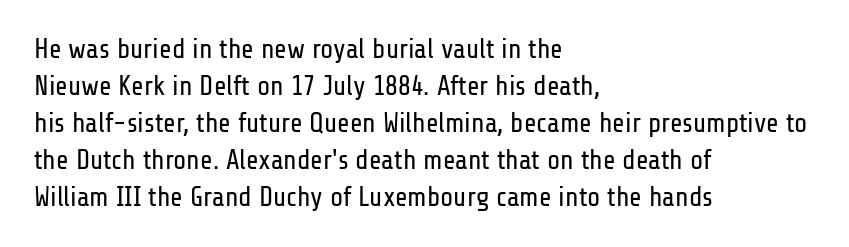
{"italic": "no", "bold": "no", "underline": "no", "align": "left", "line_spacing": "normal", "line_spacing_ratio": 1.37, "letter_spacing": "normal", "letter_spacing_em": 0.0, "glyph_px": 27}
